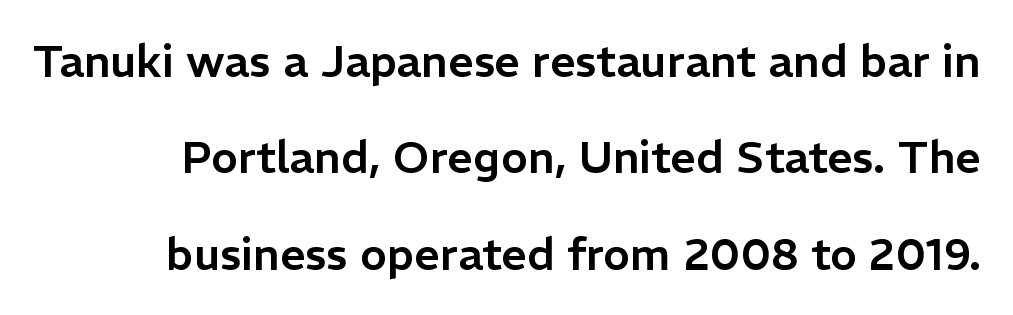
The image shows 45 px sans-serif type, upright; set loose line spacing (2.14x), normal letter spacing, not underlined; low stroke contrast and a medium x-height.
